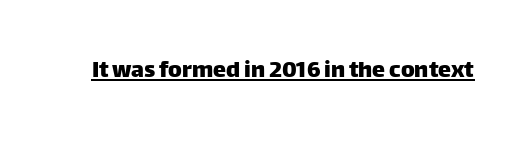
Posture: vertical. Is the letter spacing exaggerated? No — it looks like the ordinary default. These characters rest on top of a visible drawn line.
